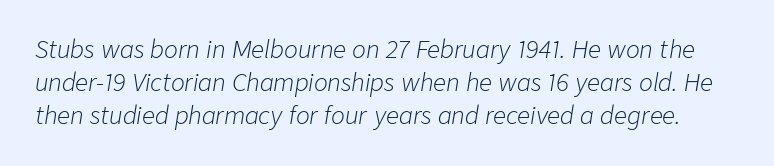
The image shows 23 px text type, italic (leaning right); set normal line spacing (1.44x), normal letter spacing, not underlined.
